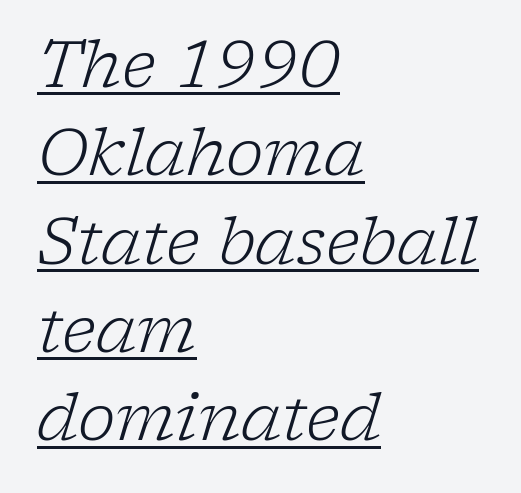
The letters sit at their default tracking, neither squeezed nor spread. You can see a thin bar hugging the bottom of the glyphs. The letters advance in unequal steps, a hallmark of proportional type. Quick note: interline space is typical. The paragraph shown leans on its left margin. In terms of letterform style, serifs are clearly present.
